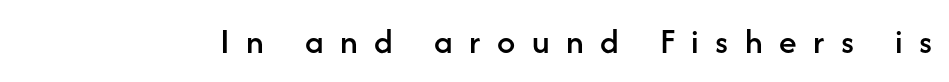
{"serif": "no", "italic": "no", "width": "normal", "stroke_contrast": "low", "x_height": "medium", "monospaced": "no", "underline": "no", "letter_spacing": "wide", "letter_spacing_em": 0.46, "glyph_px": 36}
